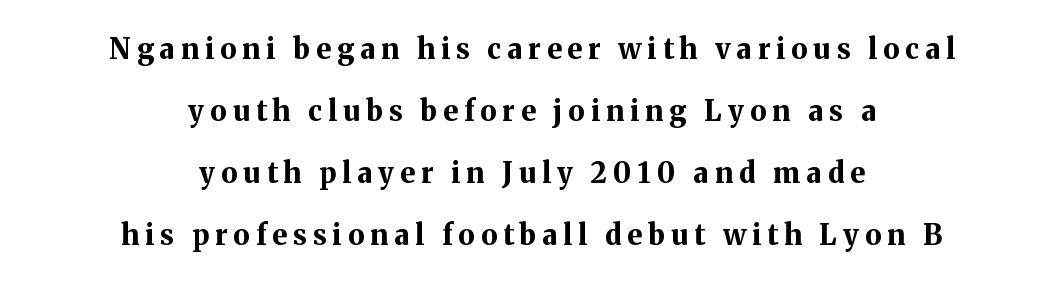
The image shows 28 px bold serif type, upright; set centered, loose line spacing (2.22x), unusually wide letter spacing (+0.22 em), not underlined; medium stroke contrast and a medium x-height.
